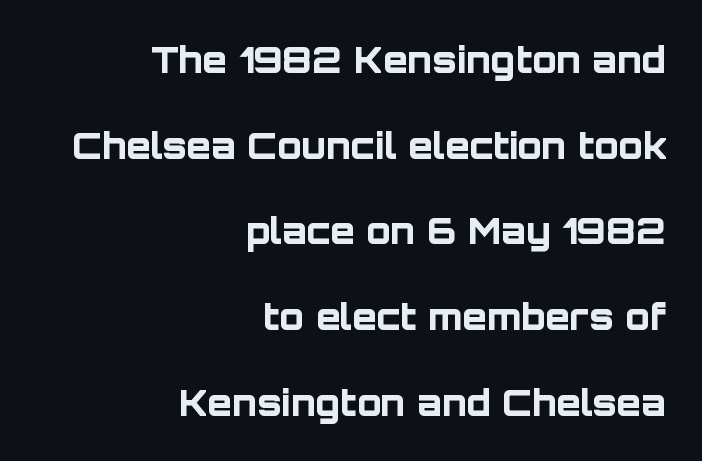
The image shows 36 px bold sans-serif type, upright; set right-aligned, loose line spacing (2.38x), normal letter spacing, not underlined; low stroke contrast and a large x-height.
